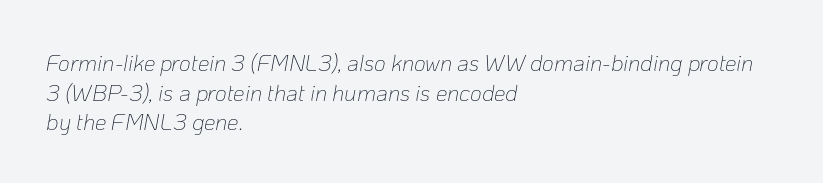
The image shows 23 px text type, italic (leaning right); set left-aligned, normal line spacing (1.29x), normal letter spacing, not underlined.
